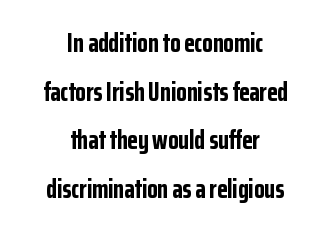
Horizontally, the lines are justified to the midpoint only. Heft: maximum for text — a bold. The letters sit at their default tracking, neither squeezed nor spread. This sample uses an upright cut, with every glyph sitting square on the baseline. Quick note: underline off.
